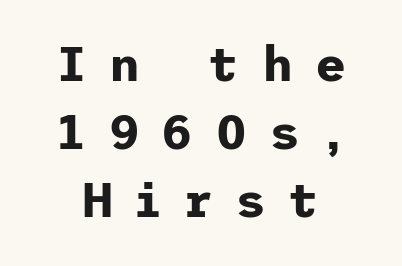
Q: Is the text bold? A: Yes.
Q: Is the text italic (slanted)? A: No, it is upright.
Q: Is the typeface a serif or a sans-serif typeface? A: Sans-serif.
Q: Is the text underlined? A: No.
Q: Is the spacing between letters normal or unusually wide? A: Unusually wide.
Q: Is the spacing between lines tight, normal or loose? A: Normal.
Q: Width (condensed, normal, or wide)? A: Normal.
Q: Stroke contrast? A: Low.
Q: x-height? A: Medium.
